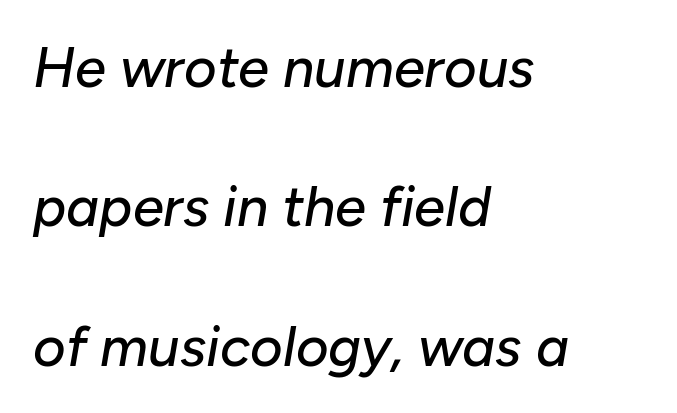
The image shows 56 px text type, italic (leaning right); set left-aligned, loose line spacing (2.49x), normal letter spacing, not underlined; low stroke contrast and a medium x-height.
